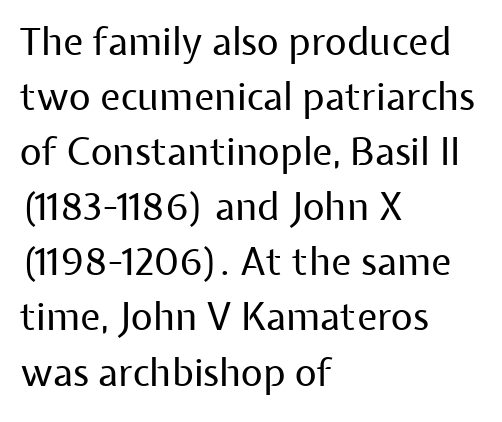
The image shows 38 px regular-weight sans-serif type, upright; set left-aligned, normal line spacing (1.45x), normal letter spacing, not underlined; low stroke contrast and a medium x-height.
